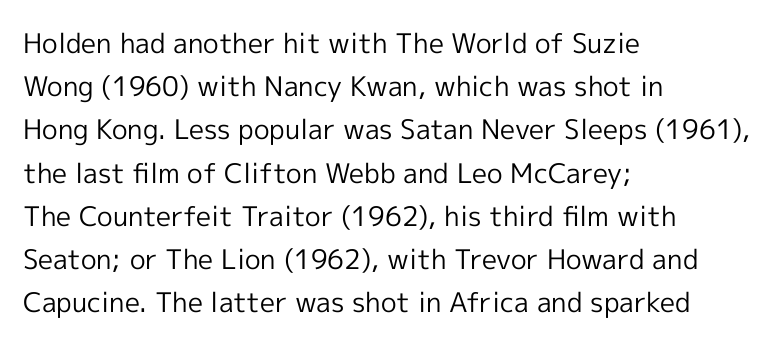
Posture: straight, roman, zero tilt. Notice how descenders clear the ascenders below comfortably — that's standard leading. Visually the block forms a straight wall on the left and a jagged coastline on the right. Descenders hang freely into open space. The type is set solid horizontally, with unmodified tracking. Heft: none added — not bold.
